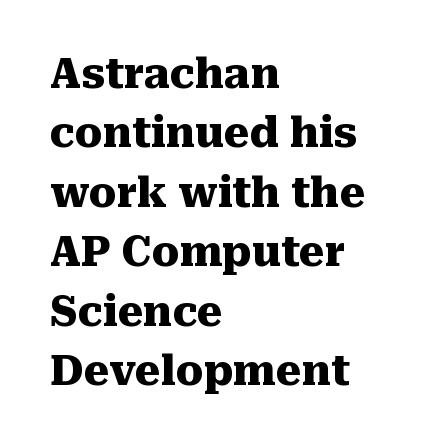
Each letter's strokes conclude with small projecting serifs. Does the leading feel generous? No, just average. The string is rendered with underlining switched off. On the weight axis this lands at bold, roughly 700. Posture: upright roman.
